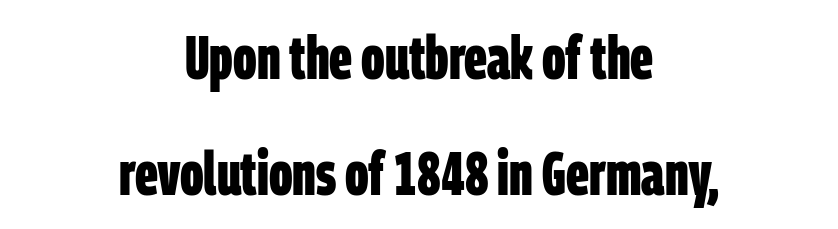
The face used here is rendered with its standard letterfit. A clean baseline with only descenders dipping below it. The setting favours the middle, as headings and verse often do. This sample trades compactness for vertical openness between lines. Typesetter's note: full bold, strokes at maximum text heaviness. Proportional: the letters do not fall into vertical columns.
